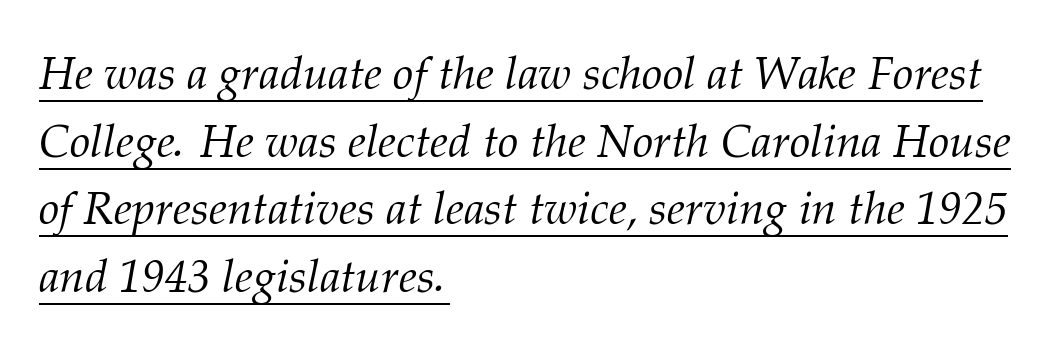
Q: Is the text bold? A: No.
Q: Is the text italic (slanted)? A: Yes, it leans right by about 12 degrees.
Q: Is the typeface a serif or a sans-serif typeface? A: Serif.
Q: Is the text underlined? A: Yes.
Q: How is the paragraph aligned? A: Left-aligned.
Q: Is the spacing between letters normal or unusually wide? A: Normal.
Q: Is the spacing between lines tight, normal or loose? A: Normal.
Q: Width (condensed, normal, or wide)? A: Normal.
Q: Stroke contrast? A: Medium.
Q: x-height? A: Medium.
Q: Monospaced? A: No.
